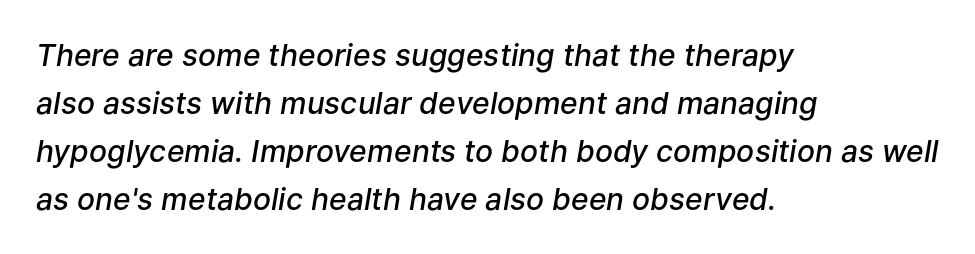
Q: Is the text bold? A: Semi-bold.
Q: Is the text italic (slanted)? A: Yes, it leans right by about 9 degrees.
Q: Is the text underlined? A: No.
Q: How is the paragraph aligned? A: Left-aligned.
Q: Is the spacing between letters normal or unusually wide? A: Normal.
Q: Is the spacing between lines tight, normal or loose? A: Normal.
Q: Width (condensed, normal, or wide)? A: Normal.
Q: Stroke contrast? A: Low.
Q: x-height? A: Medium.
Q: Monospaced? A: No.
